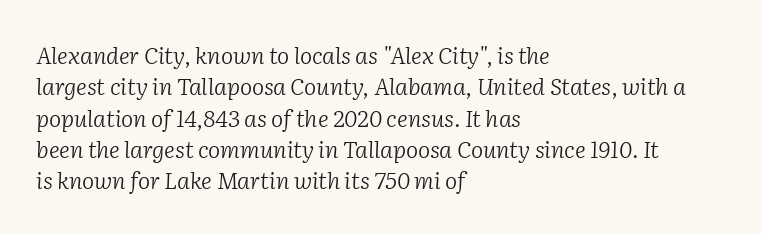
Check the space under the baseline: it is left empty. Letter spacing: default. Reading down the column, the eye jumps a familiar distance to each next line. Which margin do the lines hug? The left one — the right edge is uneven. Notice how the stems are inclined rather than vertical — that's the hallmark of italics. Unbolded letterforms with no extra heft.
